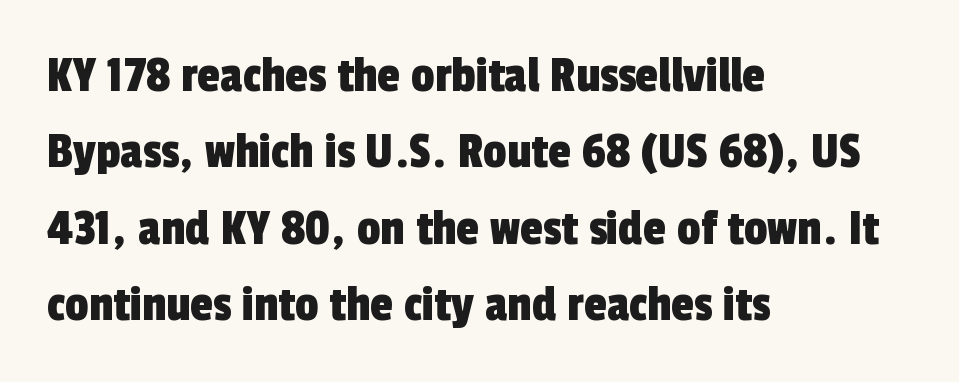
The image shows 52 px condensed sans-serif type; set left-aligned, normal line spacing (1.47x), normal letter spacing, not underlined; a medium x-height.
